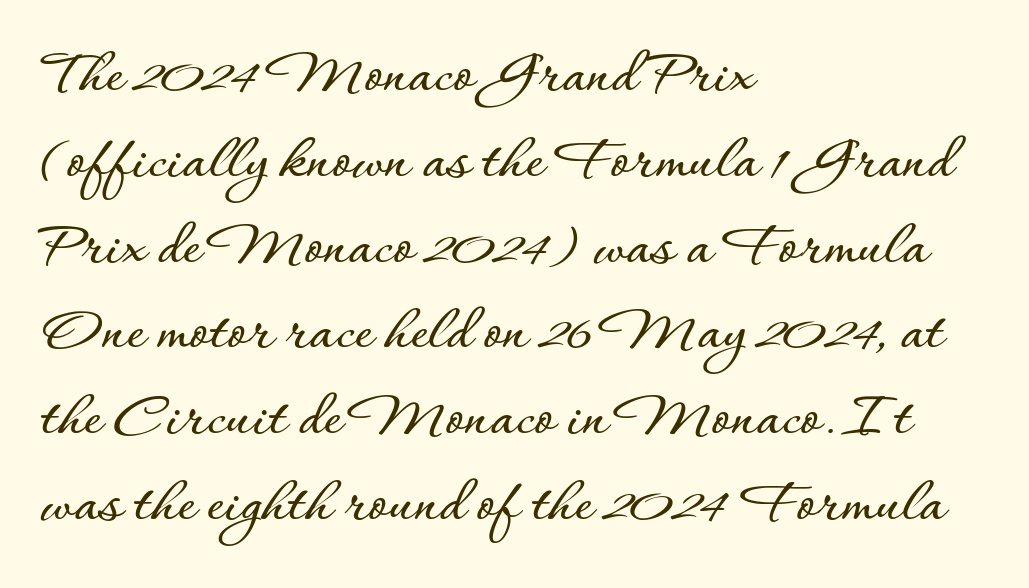
Q: Is the text italic (slanted)? A: Yes.
Q: Is the text underlined? A: No.
Q: How is the paragraph aligned? A: Left-aligned.
Q: Is the spacing between letters normal or unusually wide? A: Normal.
Q: Is the spacing between lines tight, normal or loose? A: Normal.
Q: Width (condensed, normal, or wide)? A: Normal.
Q: Stroke contrast? A: Low.
Q: x-height? A: Small.
Q: Monospaced? A: No.
